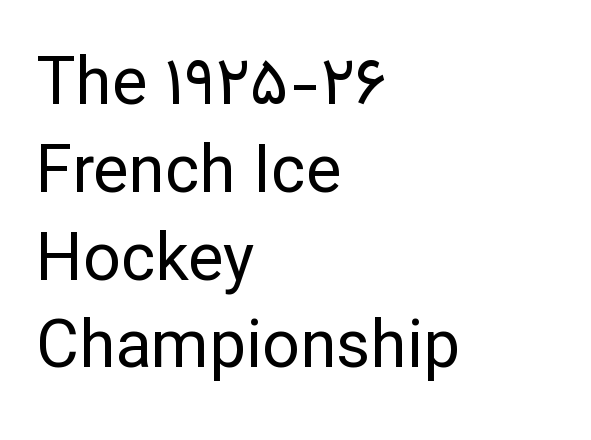
The image shows 66 px regular-weight sans-serif type, upright; set left-aligned, normal line spacing (1.33x), normal letter spacing, not underlined; low stroke contrast and a medium x-height.
